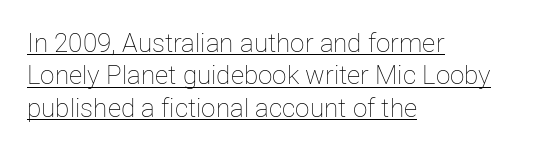
A student would call this left alignment; a typographer would say flush left, rag right. The type sits square on the baseline with zero lean. What's the leading like? Ordinary, nothing unusual. The font sits on the lighter half of the weight spectrum, regular included.
